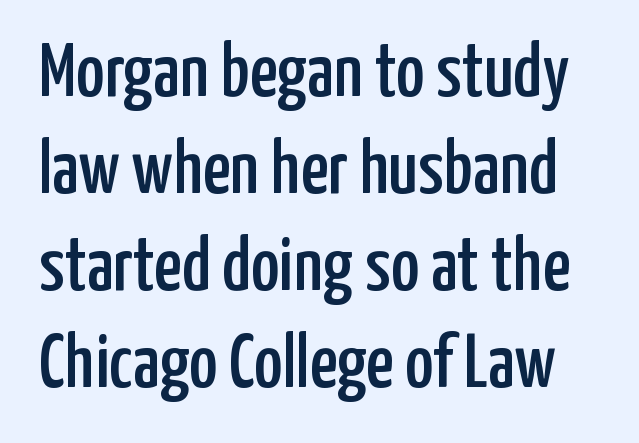
Q: Is the text italic (slanted)? A: No, it is upright.
Q: Is the typeface a serif or a sans-serif typeface? A: Sans-serif.
Q: Is the text underlined? A: No.
Q: Is the spacing between letters normal or unusually wide? A: Normal.
Q: Is the spacing between lines tight, normal or loose? A: Normal.
Q: Width (condensed, normal, or wide)? A: Condensed.
Q: Stroke contrast? A: Low.
Q: x-height? A: Medium.
Q: Monospaced? A: No.
